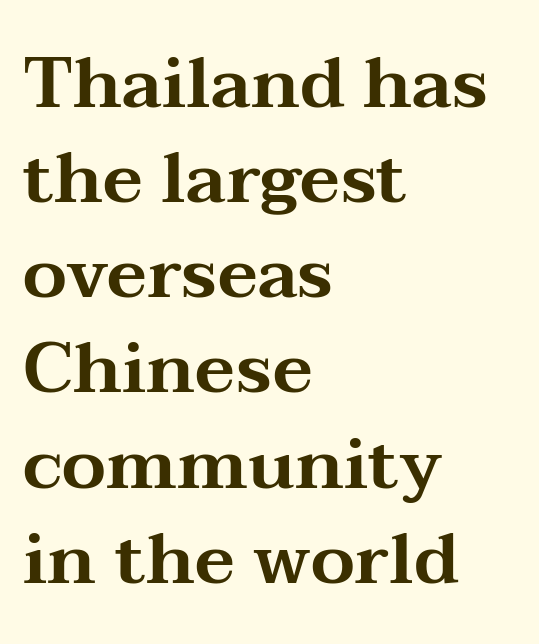
Q: Is the text italic (slanted)? A: No, it is upright.
Q: Is the typeface a serif or a sans-serif typeface? A: Serif.
Q: Is the text underlined? A: No.
Q: How is the paragraph aligned? A: Left-aligned.
Q: Is the spacing between letters normal or unusually wide? A: Normal.
Q: Is the spacing between lines tight, normal or loose? A: Normal.
Q: Width (condensed, normal, or wide)? A: Wide.
Q: Stroke contrast? A: Medium.
Q: x-height? A: Medium.
Q: Monospaced? A: No.
